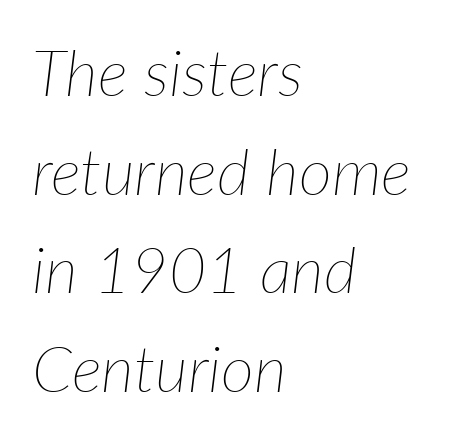
The image shows 64 px thin type, italic (leaning right); set left-aligned, normal line spacing (1.54x), normal letter spacing, not underlined; low stroke contrast and a medium x-height.
